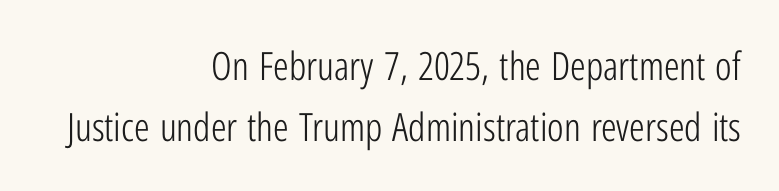
{"serif": "no", "italic": "no", "bold": "no", "weight": "light", "width": "condensed", "stroke_contrast": "low", "x_height": "medium", "monospaced": "no", "underline": "no", "align": "right", "line_spacing": "normal", "line_spacing_ratio": 1.56, "letter_spacing": "normal", "letter_spacing_em": 0.0, "glyph_px": 39}
